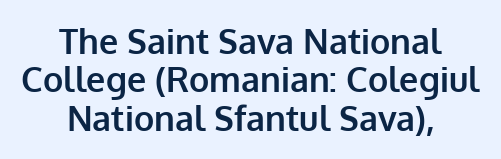
The image shows 34 px bold sans-serif type, upright; set centered, tight line spacing (1.13x), normal letter spacing, not underlined; low stroke contrast and a medium x-height.
